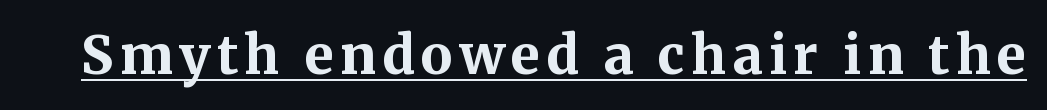
Q: Is the text bold? A: Yes.
Q: Is the text italic (slanted)? A: No, it is upright.
Q: Is the typeface a serif or a sans-serif typeface? A: Serif.
Q: Is the text underlined? A: Yes.
Q: Width (condensed, normal, or wide)? A: Normal.
Q: Stroke contrast? A: Medium.
Q: x-height? A: Medium.
Q: Monospaced? A: No.
